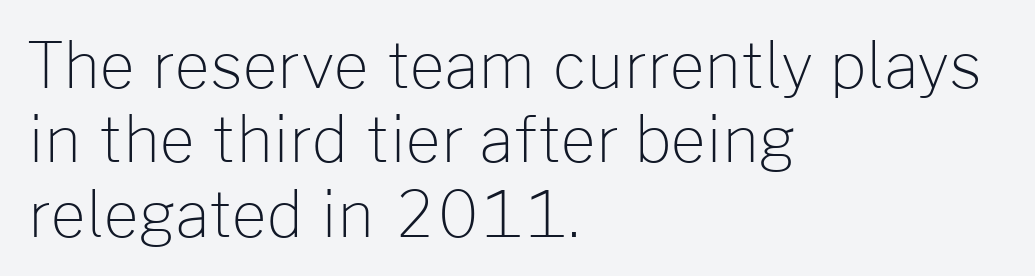
This rendering employs a face without finishing strokes, i.e., a sans-serif. Caption: multi-line text, flush left, ragged right. Posture: upright roman. Decoration check: the copy has no underline. Bold? No — there's no thickening of the strokes.
